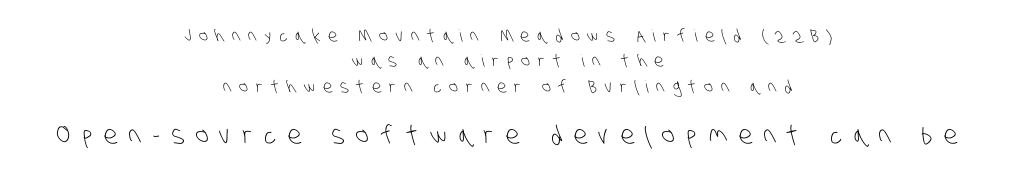
Q: Is the text bold? A: No.
Q: Is the text underlined? A: No.
Q: How is the paragraph aligned? A: Centered.
Q: Is the spacing between letters normal or unusually wide? A: Unusually wide.
Q: Is the spacing between lines tight, normal or loose? A: Normal.
Q: Which block of text is set in a larger size, the first (top) or the second (bottom)? A: The second (bottom) one.
